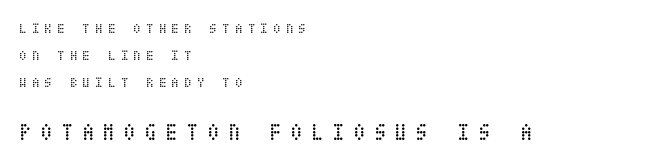
Q: Is the text bold? A: No.
Q: Is the text italic (slanted)? A: No, it is upright.
Q: Is the text underlined? A: No.
Q: How is the paragraph aligned? A: Left-aligned.
Q: Is the spacing between letters normal or unusually wide? A: Unusually wide.
Q: Is the spacing between lines tight, normal or loose? A: Loose.
Q: Which block of text is set in a larger size, the first (top) or the second (bottom)? A: The second (bottom) one.
